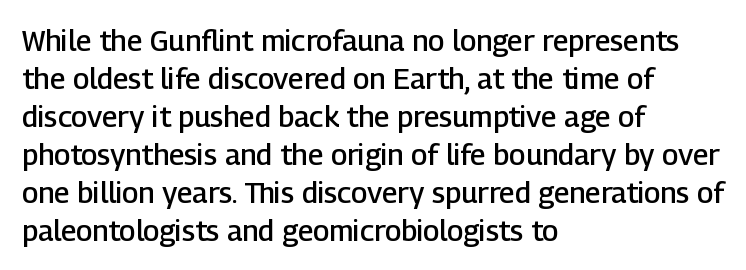
Q: Is the text bold? A: Semi-bold.
Q: Is the text italic (slanted)? A: No, it is upright.
Q: Is the typeface a serif or a sans-serif typeface? A: Sans-serif.
Q: Is the text underlined? A: No.
Q: How is the paragraph aligned? A: Left-aligned.
Q: Is the spacing between letters normal or unusually wide? A: Normal.
Q: Is the spacing between lines tight, normal or loose? A: Normal.
Q: Width (condensed, normal, or wide)? A: Normal.
Q: Stroke contrast? A: Low.
Q: x-height? A: Medium.
Q: Monospaced? A: No.
